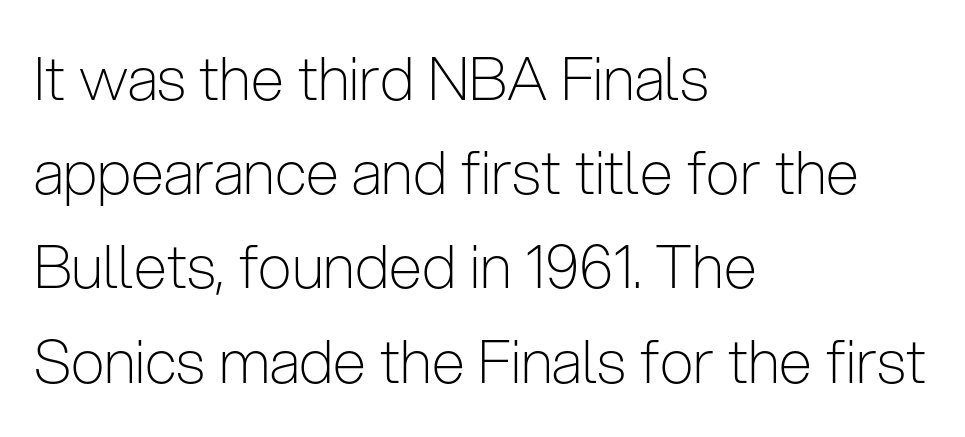
The image shows 60 px light, condensed sans-serif type, upright; set left-aligned, normal line spacing (1.57x), normal letter spacing, not underlined; low stroke contrast and a medium x-height.
